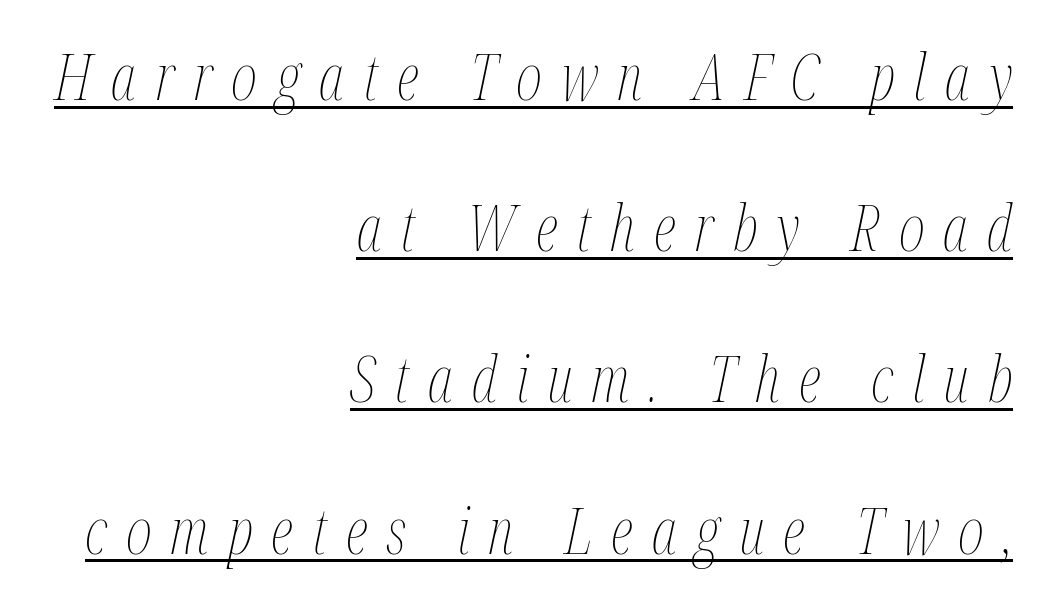
{"italic": "yes", "lean": "right", "slant_degrees": 12, "bold": "no", "weight": "thin", "width": "condensed", "stroke_contrast": "medium", "x_height": "medium", "monospaced": "no", "underline": "yes", "align": "right", "line_spacing": "loose", "line_spacing_ratio": 2.4, "letter_spacing": "wide", "letter_spacing_em": 0.3, "glyph_px": 63}
